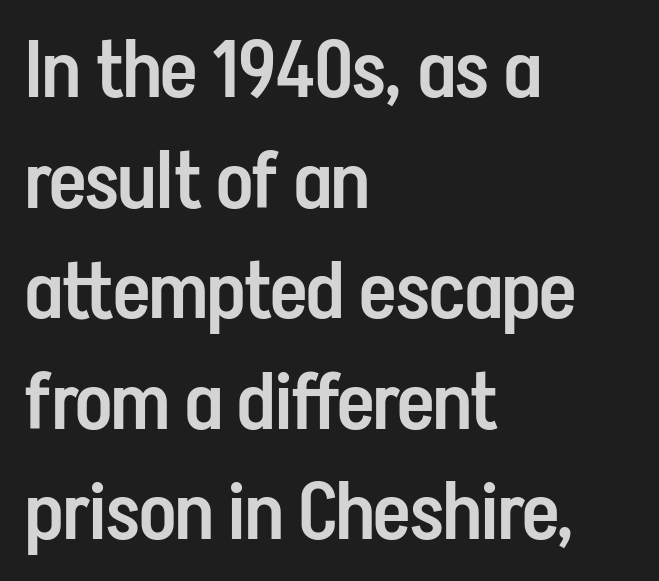
Q: Is the text bold? A: Semi-bold.
Q: Is the text italic (slanted)? A: No, it is upright.
Q: Is the typeface a serif or a sans-serif typeface? A: Sans-serif.
Q: Is the text underlined? A: No.
Q: How is the paragraph aligned? A: Left-aligned.
Q: Is the spacing between letters normal or unusually wide? A: Normal.
Q: Is the spacing between lines tight, normal or loose? A: Normal.
Q: Width (condensed, normal, or wide)? A: Condensed.
Q: Stroke contrast? A: Low.
Q: x-height? A: Medium.
Q: Monospaced? A: No.
